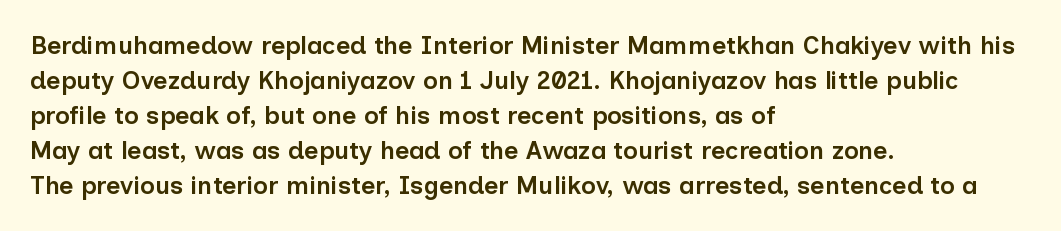
Notice how the passage keeps a crisp vertical edge on the left only. Ordinary non-slanted type is in use. Strokes here are thickened, but only to semibold level. Vertical spacing — default. The glyphs are unaccompanied by any horizontal stroke below them.
